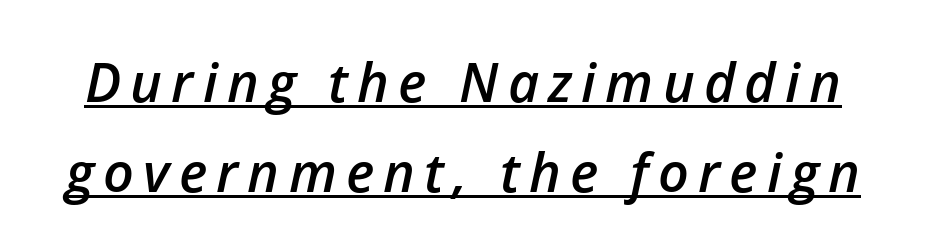
{"italic": "yes", "lean": "right", "slant_degrees": 12, "bold": "semi", "weight": "semibold", "width": "normal", "stroke_contrast": "low", "x_height": "medium", "monospaced": "no", "underline": "yes", "line_spacing": "normal", "line_spacing_ratio": 1.66, "glyph_px": 54}
